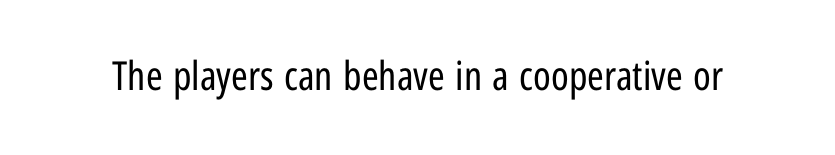
The image shows 40 px regular-weight, condensed sans-serif type, upright; set normal letter spacing, not underlined; low stroke contrast and a medium x-height.
